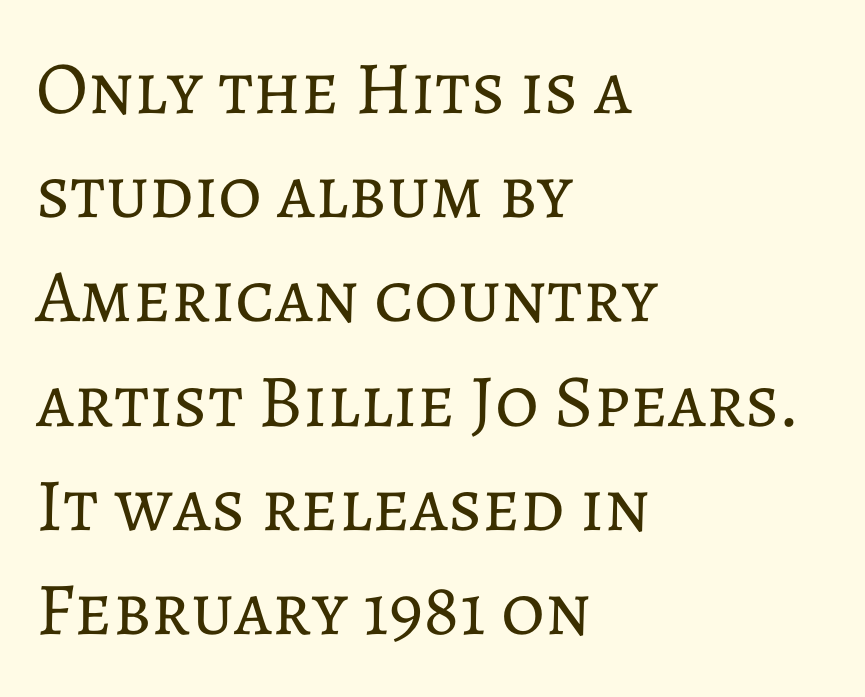
The image shows 75 px regular-weight type, upright; set left-aligned, normal line spacing (1.39x), normal letter spacing, not underlined; low stroke contrast and a medium x-height.
